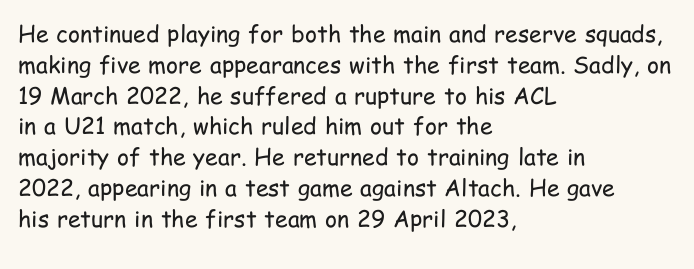
Q: Is the text bold? A: No.
Q: Is the text italic (slanted)? A: No, it is upright.
Q: Is the text underlined? A: No.
Q: How is the paragraph aligned? A: Left-aligned.
Q: Is the spacing between letters normal or unusually wide? A: Normal.
Q: Is the spacing between lines tight, normal or loose? A: Normal.
